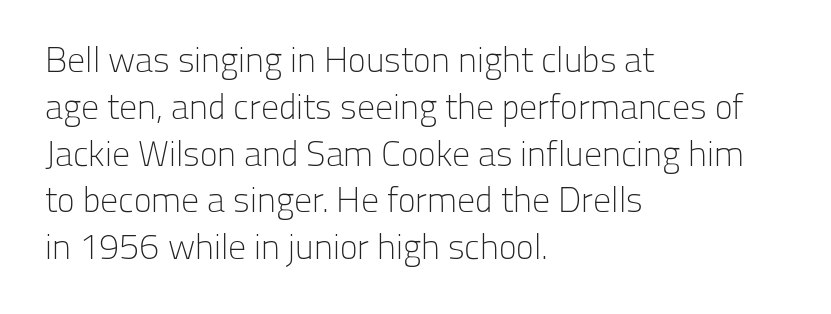
The line-height multiplier appears to be the usual default. The axis of the letterforms is exactly vertical. Honestly, there is no underline to notice here at all. The face used here is rendered with its standard letterfit.
